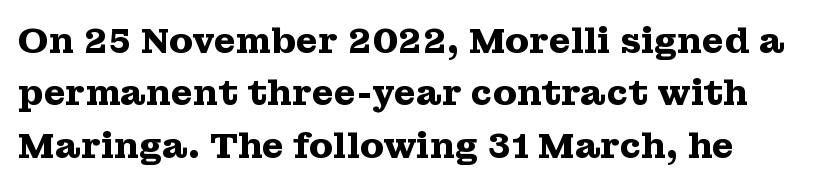
{"serif": "yes", "italic": "no", "bold": "yes", "weight": "heavy", "width": "wide", "stroke_contrast": "medium", "x_height": "medium", "monospaced": "no", "underline": "no", "align": "left", "line_spacing": "normal", "line_spacing_ratio": 1.5, "letter_spacing": "normal", "letter_spacing_em": 0.0, "glyph_px": 35}
